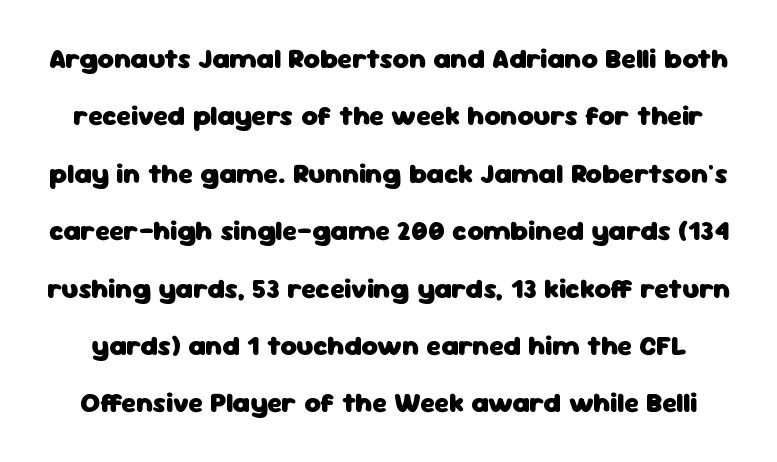
{"serif": "no", "italic": "no", "bold": "yes", "weight": "heavy", "width": "normal", "stroke_contrast": "low", "x_height": "medium", "monospaced": "no", "underline": "no", "line_spacing": "loose", "line_spacing_ratio": 2.05, "letter_spacing": "normal", "letter_spacing_em": 0.0, "glyph_px": 28}
